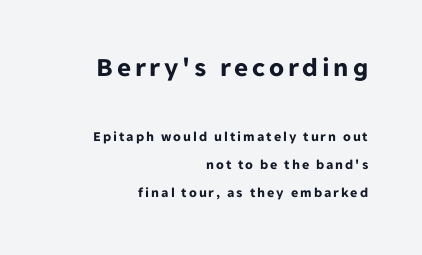
The image shows 27 px bold type, upright; set right-aligned, loose line spacing (2.0x), not underlined; the first (top) block is 1.93x larger.
